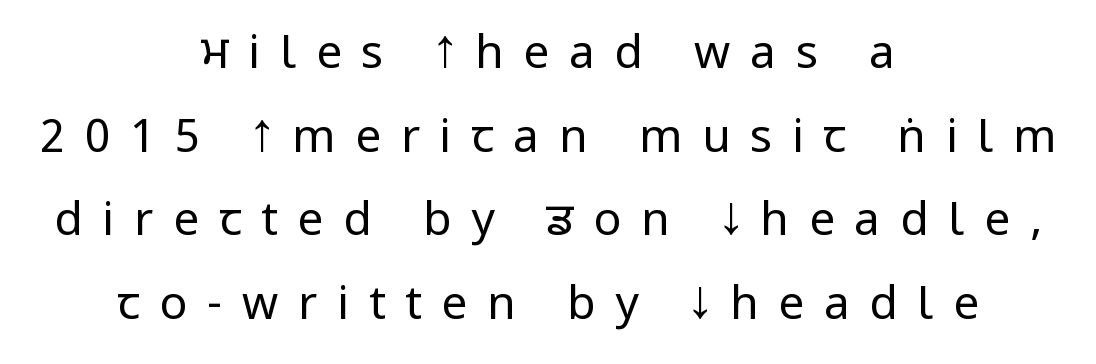
Honestly, there is no underline to notice here at all. The face used here is proportionally spaced, like ordinary book or web type. Letterform terminals end flat and unadorned throughout the passage. The cut favours lightness, reaching ordinary text weight at its darkest.
